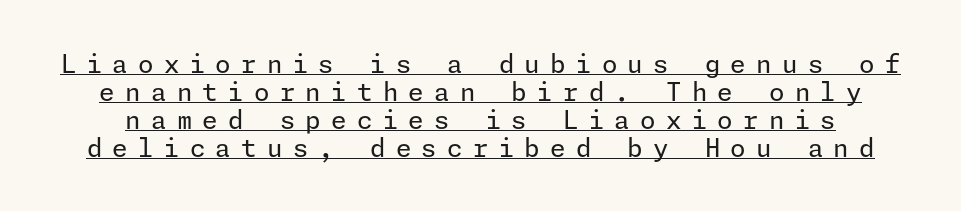
The image shows 25 px text type, upright; set tight line spacing (1.12x), unusually wide letter spacing (+0.41 em), underlined.
